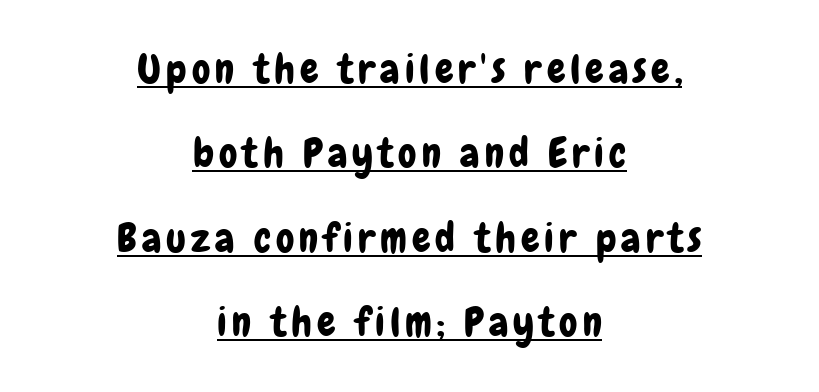
{"serif": "no", "italic": "no", "width": "condensed", "stroke_contrast": "low", "x_height": "medium", "monospaced": "no", "underline": "yes", "align": "center", "line_spacing": "loose", "line_spacing_ratio": 2.06, "glyph_px": 41}
